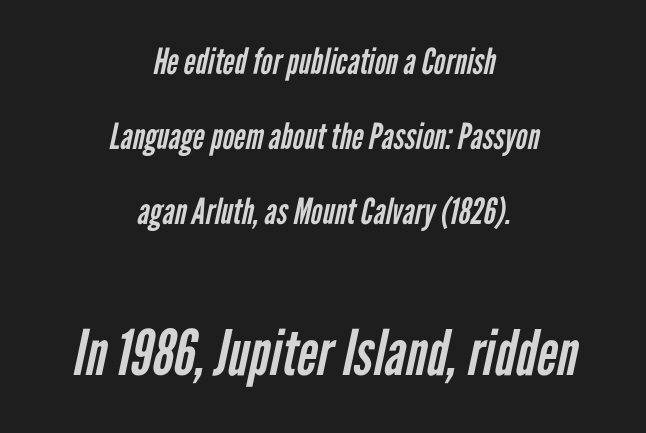
The image shows 63 px regular-weight, condensed sans-serif type; set centered, loose line spacing (2.09x), normal letter spacing, not underlined; the second (bottom) block is 1.75x larger; low stroke contrast and a medium x-height.
